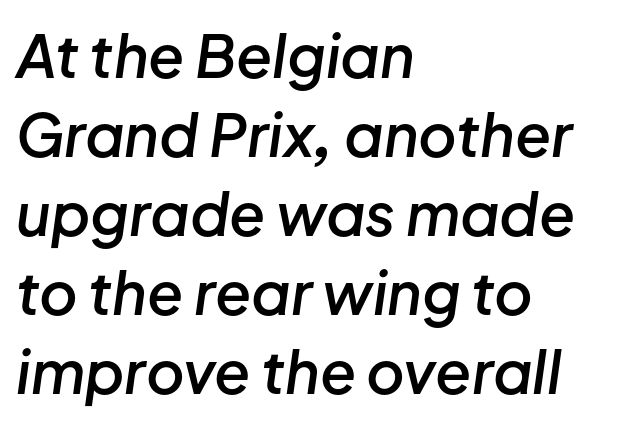
{"italic": "yes", "lean": "right", "slant_degrees": 8, "bold": "semi", "weight": "semibold", "width": "normal", "stroke_contrast": "low", "x_height": "medium", "monospaced": "no", "underline": "no", "align": "left", "line_spacing": "normal", "line_spacing_ratio": 1.34, "letter_spacing": "normal", "letter_spacing_em": 0.0, "glyph_px": 59}
